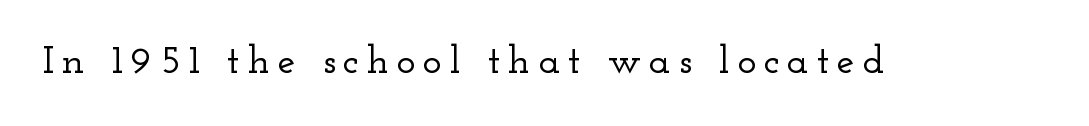
The image shows 40 px wide serif type, upright; set not underlined; low stroke contrast and a small x-height.
